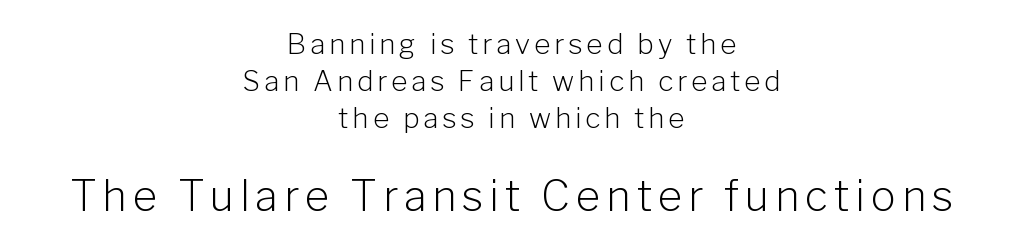
The face used here is proportionally spaced, like ordinary book or web type. The lettering stays uniformly vertical, giving the passage a roman look. Regular leading. Look at the glyph heights: the lower group is clearly the bigger setting.
